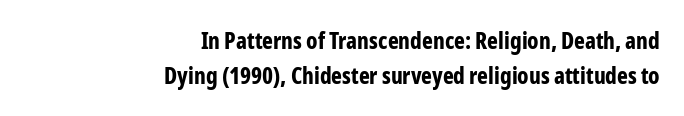
Quick note: underline off. Alignment: flush right. The vertical gap from one line to the next is medium. The lettering stays uniformly vertical, giving the passage a roman look. Strong, thick strokes mark this as bold type.
